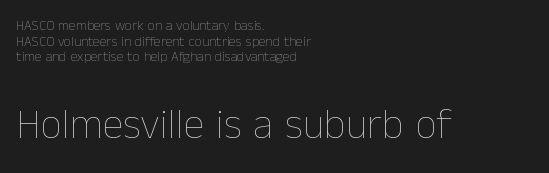
The image shows 42 px thin type, upright; set left-aligned, tight line spacing (1.11x), normal letter spacing, not underlined; the second (bottom) block is 3.0x larger; low stroke contrast and a medium x-height.
